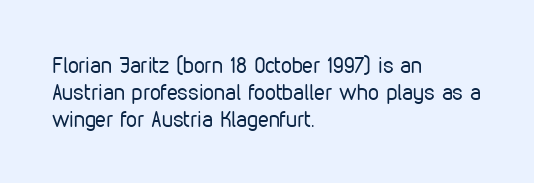
Honestly, the letter spacing is just normal — you wouldn't notice it. A student would call this left alignment; a typographer would say flush left, rag right. The font sits on the lighter half of the weight spectrum, regular included. Just letters on the line, the space beneath them empty.
